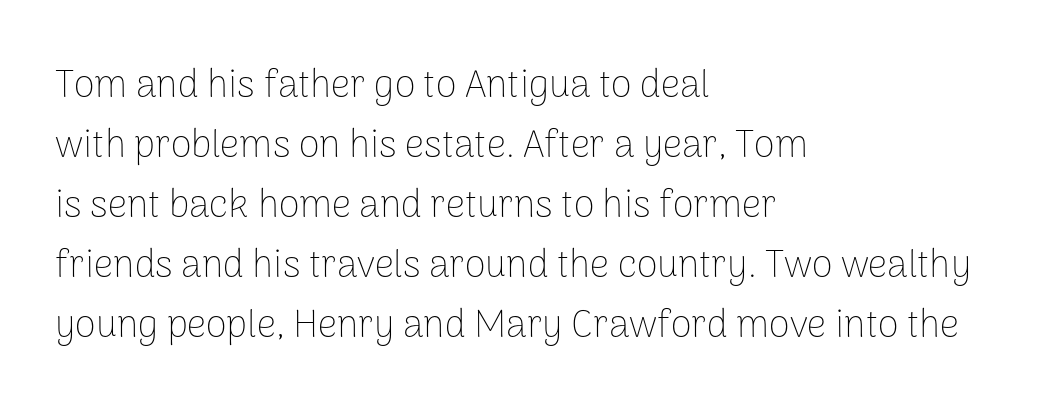
{"serif": "no", "italic": "no", "bold": "no", "weight": "thin", "width": "normal", "stroke_contrast": "low", "x_height": "medium", "monospaced": "no", "underline": "no", "align": "left", "line_spacing": "normal", "line_spacing_ratio": 1.58, "letter_spacing": "normal", "letter_spacing_em": 0.0, "glyph_px": 38}
